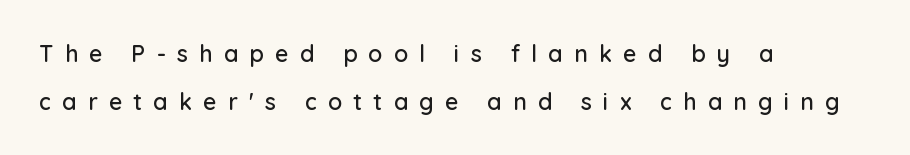
{"italic": "no", "underline": "no", "align": "left", "line_spacing": "loose", "line_spacing_ratio": 2.07, "letter_spacing": "wide", "letter_spacing_em": 0.49, "glyph_px": 23}
